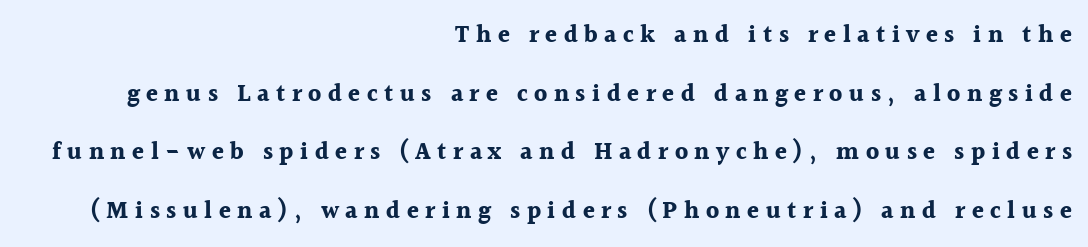
The image shows 24 px bold type, upright; set right-aligned, loose line spacing (2.44x), unusually wide letter spacing (+0.27 em), not underlined.
